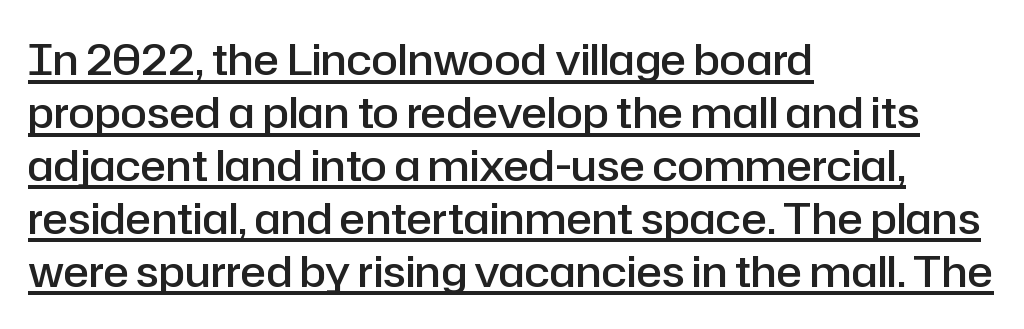
The image shows 43 px semibold sans-serif type, upright; set left-aligned, line spacing 1.23x, normal letter spacing, underlined; low stroke contrast and a medium x-height.
